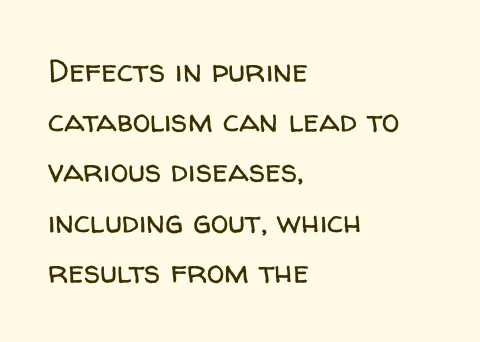
The image shows 32 px regular-weight sans-serif type, upright; set left-aligned, normal line spacing (1.57x), normal letter spacing, not underlined; low stroke contrast and a medium x-height.
